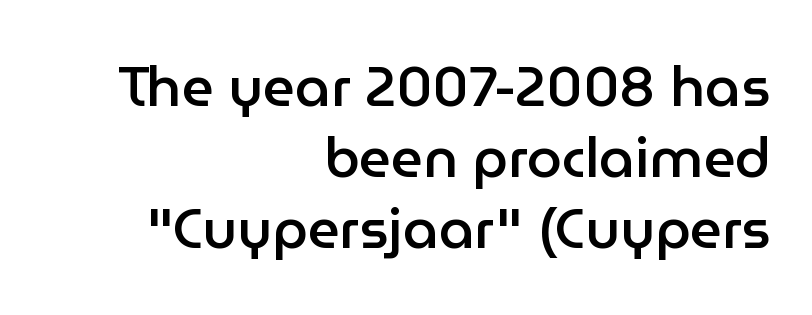
{"serif": "no", "italic": "no", "bold": "semi", "weight": "semibold", "width": "normal", "stroke_contrast": "low", "x_height": "medium", "monospaced": "no", "underline": "no", "align": "right", "line_spacing": "normal", "line_spacing_ratio": 1.27, "letter_spacing": "normal", "letter_spacing_em": 0.0, "glyph_px": 56}
